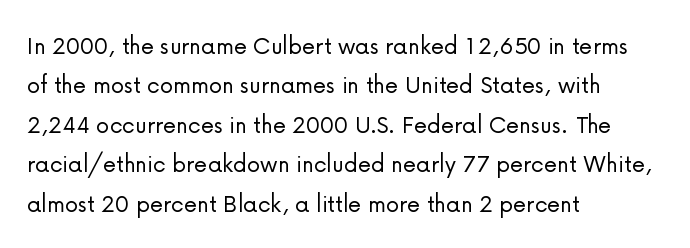
Quick note: not italic, upright. Is the stroke heavy? The answer is a plain regular-or-lighter. The setting favours the left margin, as ordinary paragraphs usually do. Has an underline been added? It has not. Tracking here is standard; glyphs follow each other at the usual distance. Line spacing here is normal.
